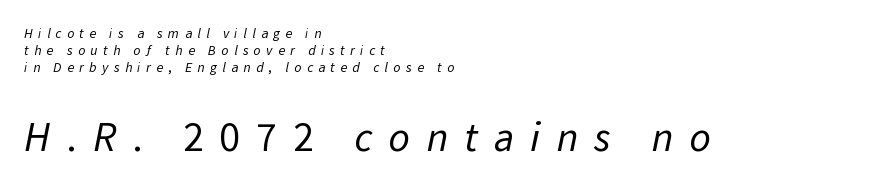
Is this a fixed-width face? No — the glyphs have proportional, varying widths. In terms of letterspacing, this is a distinctly airy, spread setting. To sum up the face: it is a sans, with no serifs. The block sitting lower on the canvas is the one with enlarged characters.
